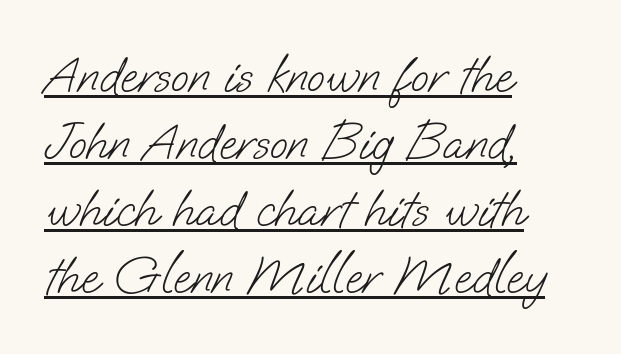
The image shows 52 px light sans-serif type; set left-aligned, normal line spacing (1.29x), normal letter spacing, underlined; low stroke contrast and a small x-height.
